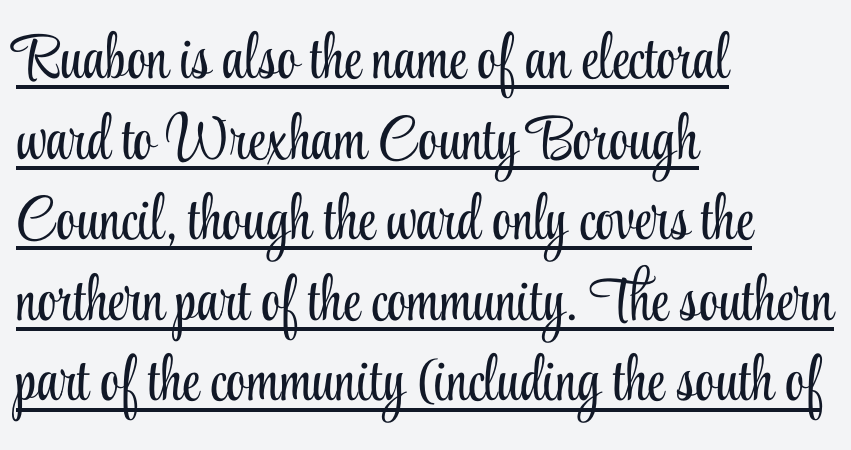
{"serif": "yes", "bold": "no", "weight": "light", "width": "condensed", "stroke_contrast": "low", "x_height": "small", "monospaced": "no", "underline": "yes", "align": "left", "line_spacing": "normal", "line_spacing_ratio": 1.3, "letter_spacing": "normal", "letter_spacing_em": 0.0, "glyph_px": 62}
